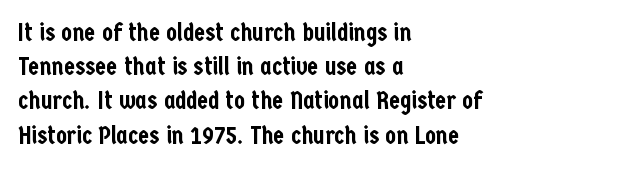
The image shows 25 px text type, upright; set left-aligned, normal line spacing (1.37x), normal letter spacing, not underlined.
